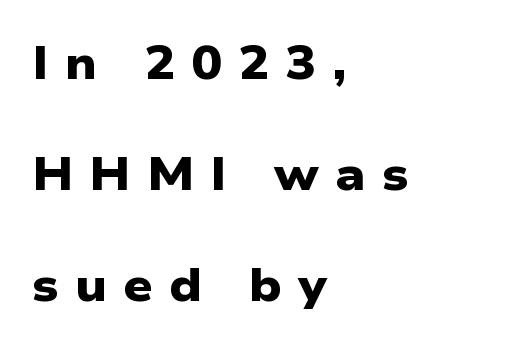
{"serif": "no", "bold": "yes", "weight": "heavy", "width": "wide", "stroke_contrast": "low", "x_height": "medium", "monospaced": "no", "underline": "no", "align": "left", "line_spacing": "loose", "line_spacing_ratio": 2.41, "letter_spacing": "wide", "letter_spacing_em": 0.35, "glyph_px": 46}
